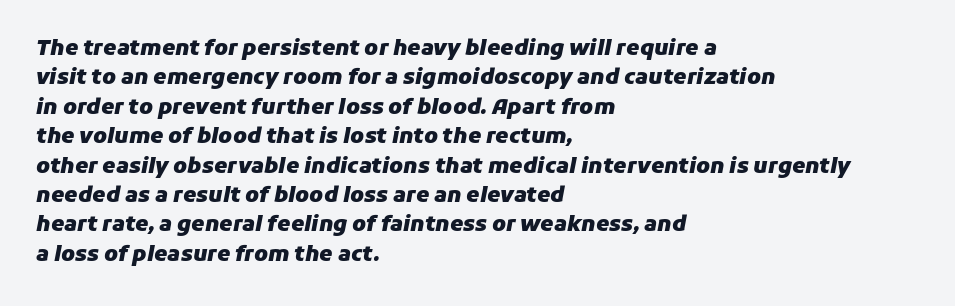
{"italic": "yes", "lean": "right", "slant_degrees": 11, "bold": "yes", "underline": "no", "align": "left", "line_spacing": "normal", "line_spacing_ratio": 1.4, "letter_spacing": "normal", "letter_spacing_em": 0.0, "glyph_px": 21}
